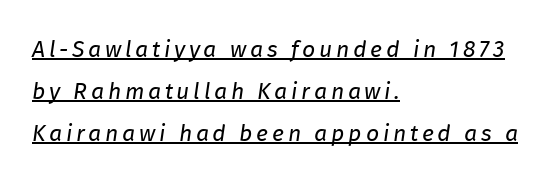
Q: Is the text bold? A: No.
Q: Is the text italic (slanted)? A: Yes, it leans right by about 8 degrees.
Q: Is the text underlined? A: Yes.
Q: How is the paragraph aligned? A: Left-aligned.
